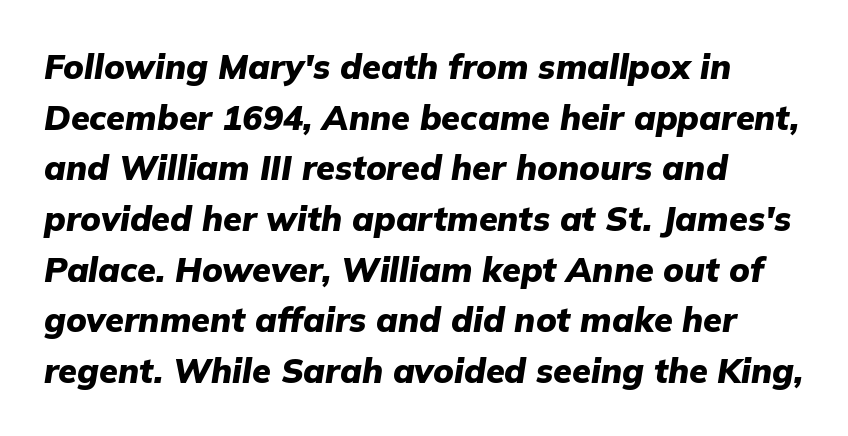
{"italic": "yes", "lean": "right", "slant_degrees": 9, "bold": "yes", "weight": "heavy", "width": "normal", "stroke_contrast": "low", "x_height": "medium", "monospaced": "no", "underline": "no", "align": "left", "line_spacing": "normal", "line_spacing_ratio": 1.49, "letter_spacing": "normal", "letter_spacing_em": 0.0, "glyph_px": 34}
